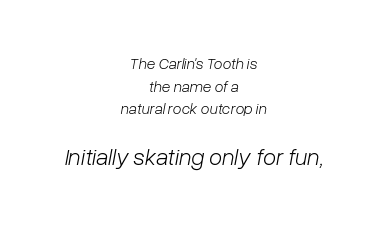
The image shows 24 px text type, italic (leaning right); set centered, normal line spacing (1.42x), normal letter spacing, not underlined; the second (bottom) block is 1.5x larger.
